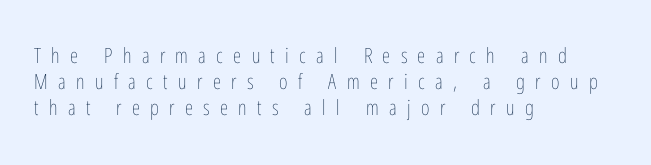
{"italic": "no", "bold": "no", "underline": "no", "align": "left", "line_spacing_ratio": 1.23, "letter_spacing": "wide", "letter_spacing_em": 0.49, "glyph_px": 21}
